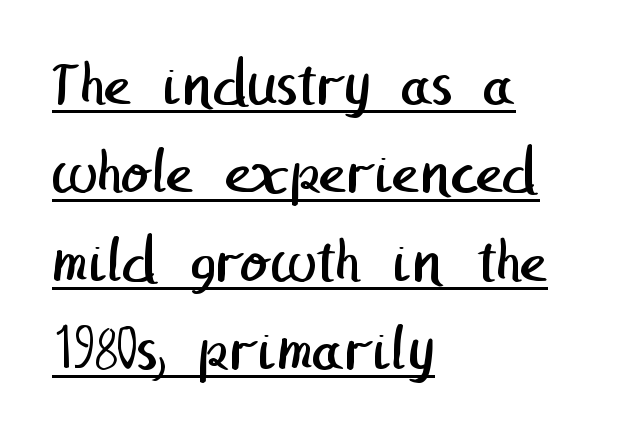
{"serif": "no", "bold": "no", "weight": "regular", "width": "normal", "stroke_contrast": "low", "x_height": "medium", "underline": "yes", "align": "left", "line_spacing": "normal", "line_spacing_ratio": 1.34, "letter_spacing": "normal", "letter_spacing_em": 0.0, "glyph_px": 66}
